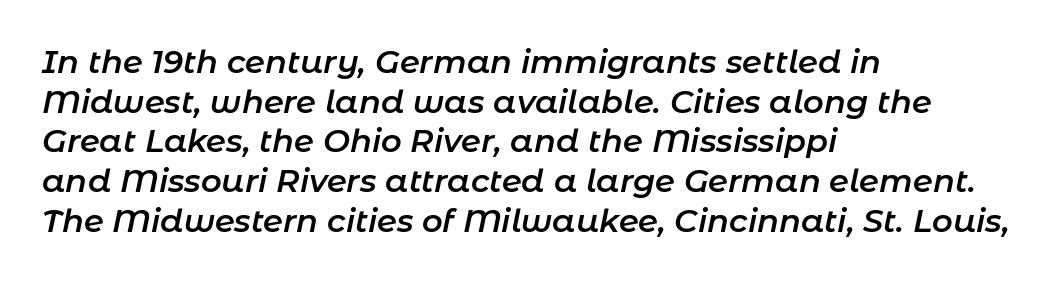
Q: Is the text bold? A: Semi-bold.
Q: Is the text italic (slanted)? A: Yes, it leans right by about 11 degrees.
Q: Is the text underlined? A: No.
Q: How is the paragraph aligned? A: Left-aligned.
Q: Is the spacing between letters normal or unusually wide? A: Normal.
Q: Width (condensed, normal, or wide)? A: Normal.
Q: Stroke contrast? A: Low.
Q: x-height? A: Medium.
Q: Monospaced? A: No.
